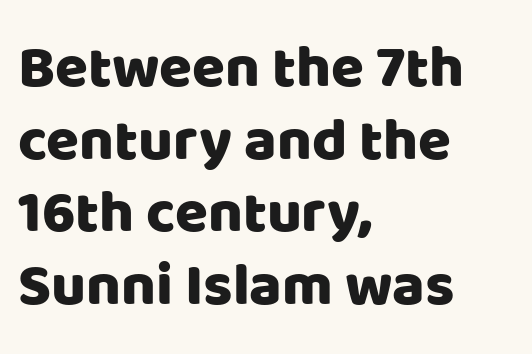
Q: Is the text italic (slanted)? A: No, it is upright.
Q: Is the typeface a serif or a sans-serif typeface? A: Sans-serif.
Q: Is the text underlined? A: No.
Q: How is the paragraph aligned? A: Left-aligned.
Q: Is the spacing between letters normal or unusually wide? A: Normal.
Q: Width (condensed, normal, or wide)? A: Normal.
Q: Stroke contrast? A: Low.
Q: x-height? A: Large.
Q: Monospaced? A: No.
